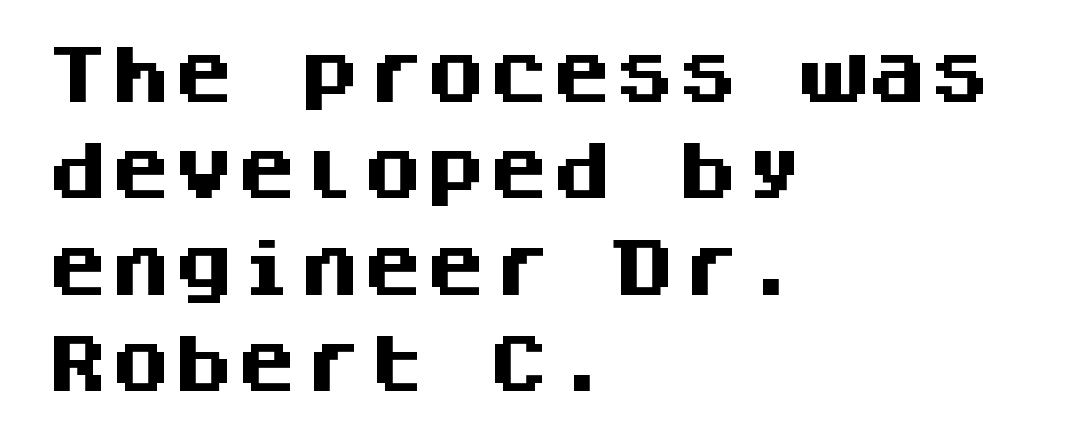
{"serif": "no", "italic": "no", "bold": "yes", "weight": "heavy", "width": "normal", "stroke_contrast": "medium", "x_height": "large", "monospaced": "yes", "underline": "no", "align": "left", "line_spacing": "normal", "line_spacing_ratio": 1.53, "letter_spacing": "normal", "letter_spacing_em": 0.0, "glyph_px": 63}
